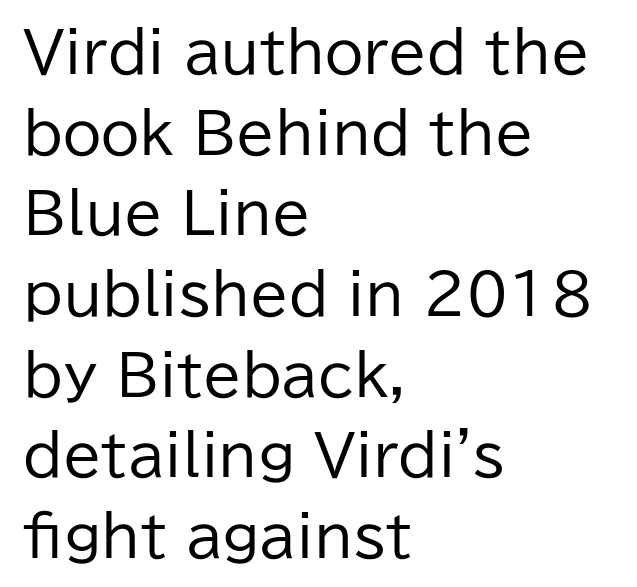
The image shows 56 px regular-weight sans-serif type, upright; set left-aligned, normal line spacing (1.44x), normal letter spacing, not underlined; low stroke contrast and a medium x-height.
